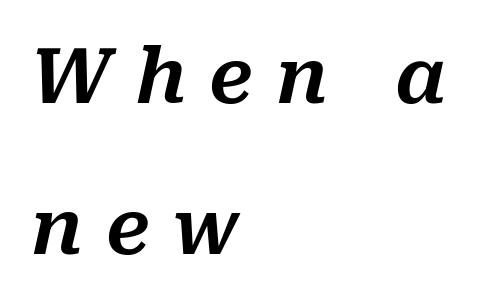
The image shows 77 px text type, italic (leaning right); set left-aligned, loose line spacing (1.96x), unusually wide letter spacing (+0.3 em), not underlined; medium stroke contrast and a medium x-height.
